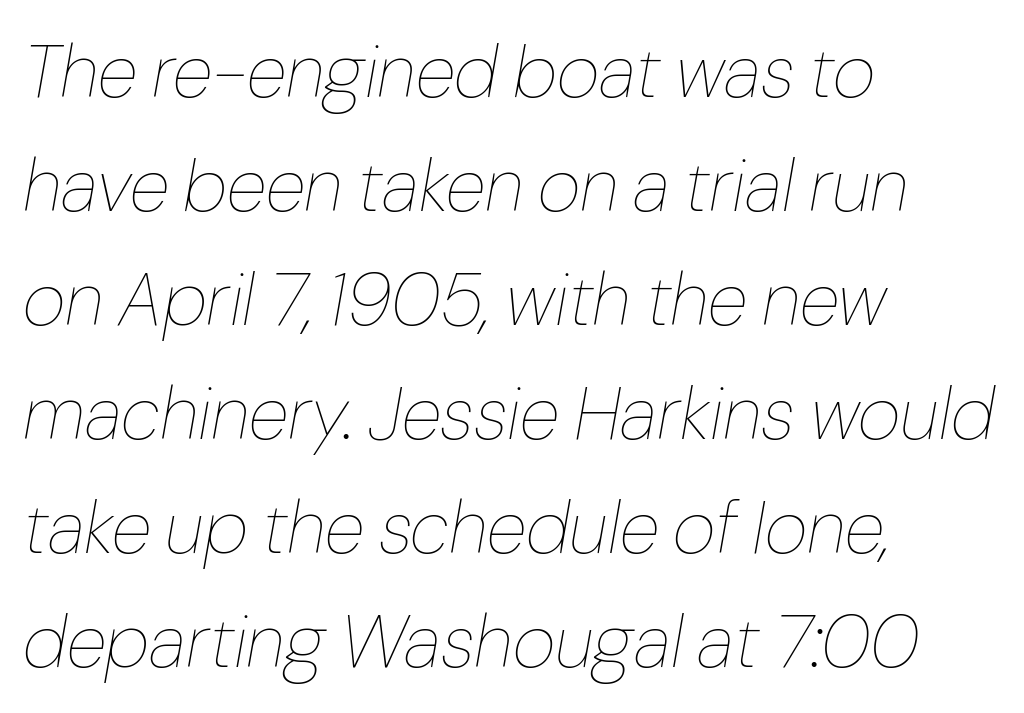
Q: Is the text bold? A: No.
Q: Is the text italic (slanted)? A: Yes, it leans right by about 10 degrees.
Q: Is the text underlined? A: No.
Q: How is the paragraph aligned? A: Left-aligned.
Q: Is the spacing between letters normal or unusually wide? A: Normal.
Q: Is the spacing between lines tight, normal or loose? A: Normal.
Q: Width (condensed, normal, or wide)? A: Normal.
Q: Stroke contrast? A: Low.
Q: x-height? A: Medium.
Q: Monospaced? A: No.
